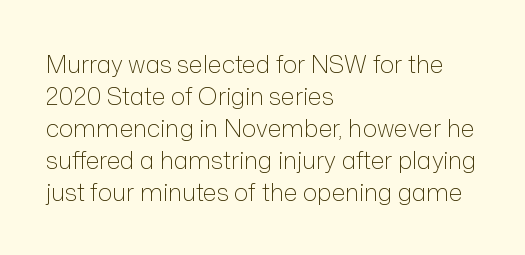
The image shows 24 px text type, upright; set left-aligned, normal line spacing (1.33x), normal letter spacing, not underlined.
